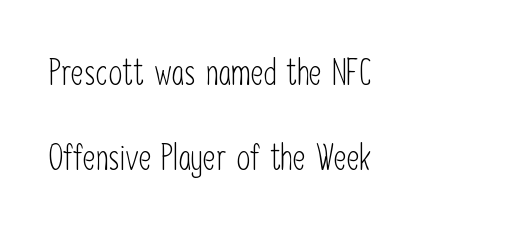
{"serif": "no", "italic": "no", "bold": "no", "weight": "light", "width": "condensed", "stroke_contrast": "low", "x_height": "medium", "monospaced": "no", "underline": "no", "align": "left", "line_spacing": "loose", "line_spacing_ratio": 2.42, "letter_spacing": "normal", "letter_spacing_em": 0.0, "glyph_px": 35}
